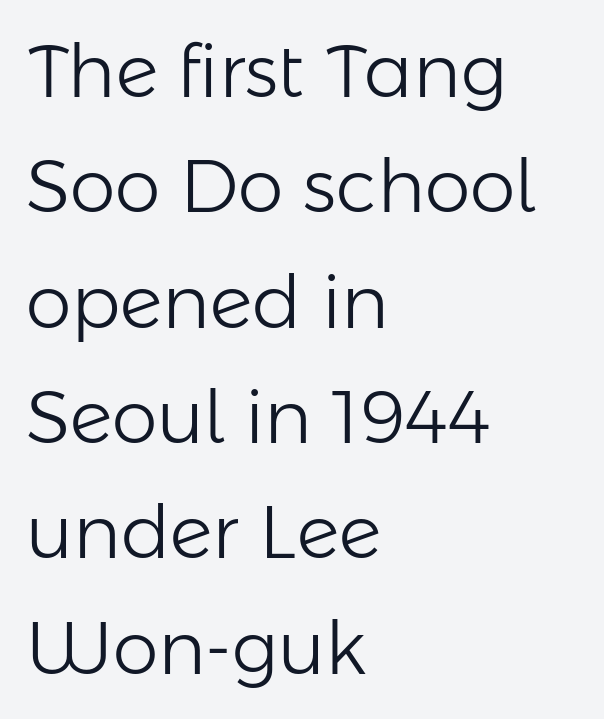
{"serif": "no", "italic": "no", "bold": "no", "weight": "light", "width": "normal", "stroke_contrast": "low", "x_height": "medium", "monospaced": "no", "underline": "no", "align": "left", "line_spacing": "normal", "line_spacing_ratio": 1.58, "letter_spacing": "normal", "letter_spacing_em": 0.0, "glyph_px": 73}
